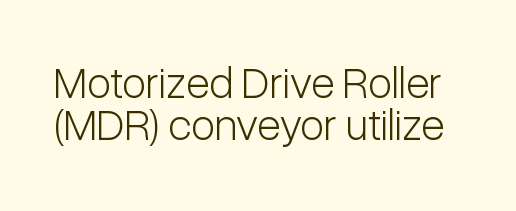
The image shows 44 px light, condensed sans-serif type, upright; set tight line spacing (0.96x), normal letter spacing, not underlined; low stroke contrast and a medium x-height.
